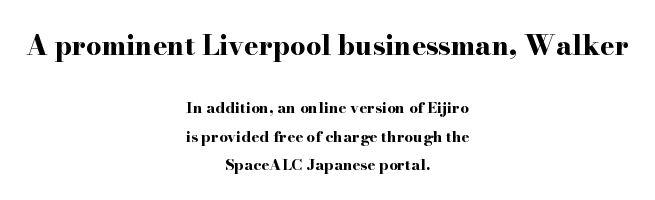
{"italic": "no", "bold": "yes", "underline": "no", "align": "center", "line_spacing_ratio": 1.88, "letter_spacing": "normal", "letter_spacing_em": 0.0, "larger_block": "first", "size_ratio": 1.8, "glyph_px": 27}
